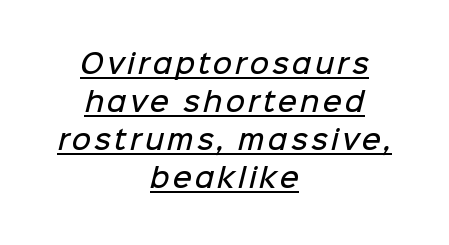
Q: Is the text bold? A: Semi-bold.
Q: Is the text underlined? A: Yes.
Q: How is the paragraph aligned? A: Centered.
Q: Is the spacing between lines tight, normal or loose? A: Normal.
